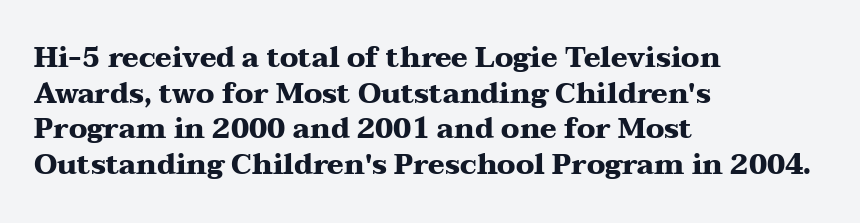
{"serif": "yes", "italic": "no", "bold": "yes", "weight": "heavy", "width": "wide", "stroke_contrast": "medium", "x_height": "medium", "monospaced": "no", "underline": "no", "align": "left", "line_spacing": "normal", "line_spacing_ratio": 1.27, "letter_spacing": "normal", "letter_spacing_em": 0.0, "glyph_px": 28}
